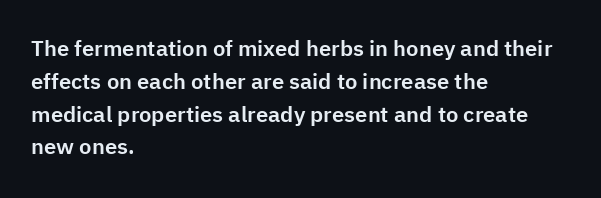
The specimen omits any rule beneath the text block's lines. Is the letter spacing exaggerated? No — it looks like the ordinary default. The typography opts for an upright posture over an oblique one. The rag falls on the right side of this text block. Baseline-to-baseline distance is the conventional proportion of letter height.
